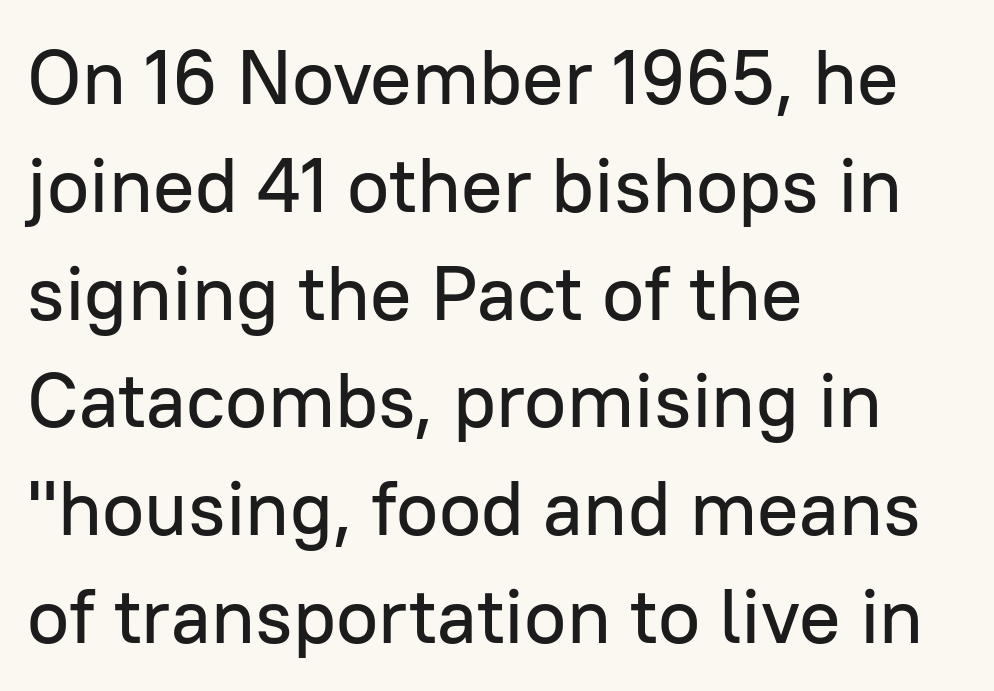
The image shows 77 px sans-serif type, upright; set left-aligned, normal line spacing (1.4x), normal letter spacing, not underlined; low stroke contrast and a medium x-height.
